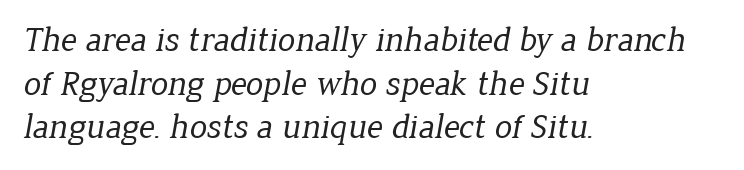
Characters follow at the spacing the type designer built in. The letterforms sit at book weight or below. The words here are not underlined. Each new line begins a customary step beneath the previous one. In CSS terms this would be text-align: left. The face used here is proportionally spaced, like ordinary book or web type.
